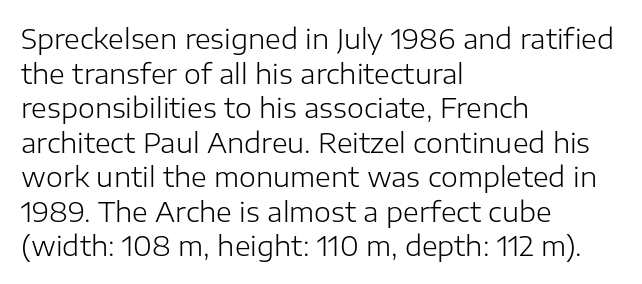
{"italic": "no", "bold": "no", "underline": "no", "align": "left", "line_spacing": "normal", "line_spacing_ratio": 1.28, "letter_spacing": "normal", "letter_spacing_em": 0.0, "glyph_px": 27}
